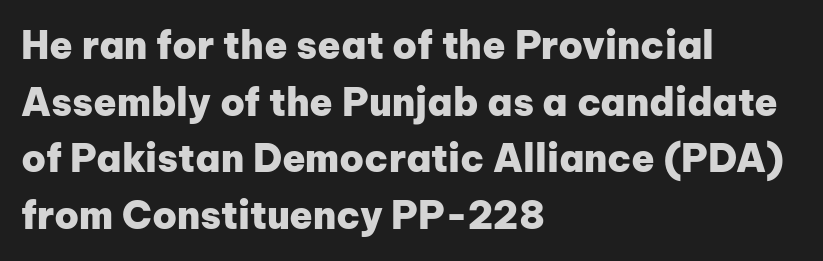
{"serif": "no", "italic": "no", "bold": "yes", "weight": "heavy", "width": "normal", "stroke_contrast": "low", "x_height": "medium", "monospaced": "no", "underline": "no", "align": "left", "line_spacing": "normal", "line_spacing_ratio": 1.49, "letter_spacing": "normal", "letter_spacing_em": 0.0, "glyph_px": 38}
